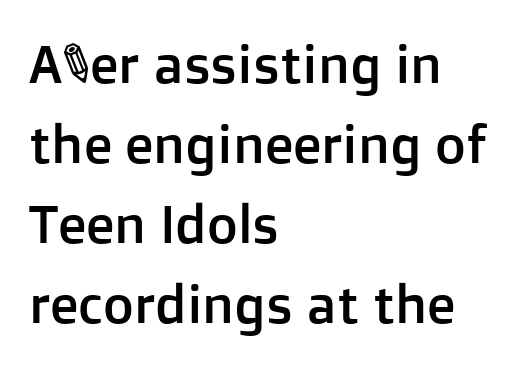
These lines sit exactly where default settings would place them. Ordinary non-slanted type is in use. Typeset ragged right — the left edge is the straight one. Examine the stroke ends and you'll find no serifs. Tracking value appears to be zero — textbook default spacing.
